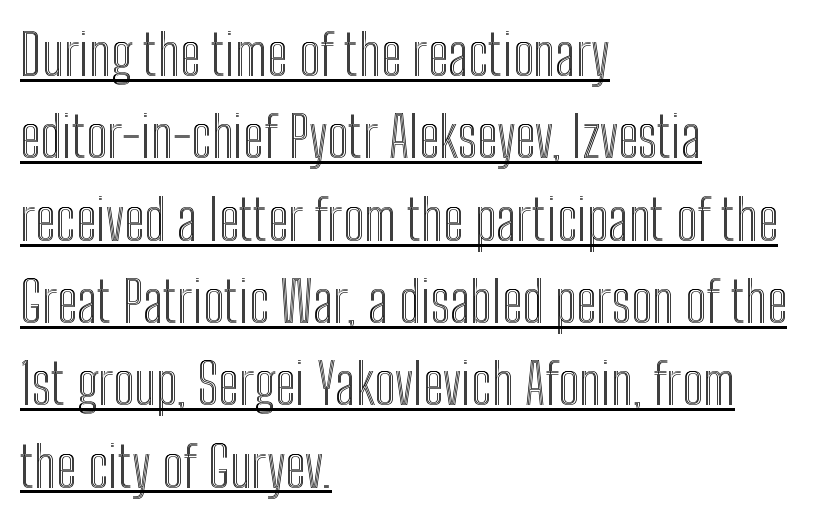
{"italic": "no", "width": "condensed", "x_height": "medium", "monospaced": "no", "underline": "yes", "align": "left", "line_spacing": "normal", "line_spacing_ratio": 1.47, "letter_spacing": "normal", "letter_spacing_em": 0.0, "glyph_px": 56}
